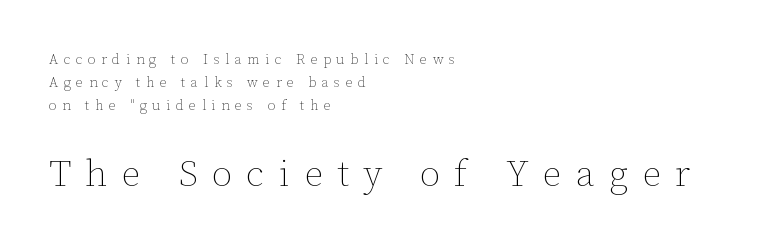
These lines stack with their left ends in a neat column. The second block has been scaled up relative to the first. Stroke mass is kept to a normal reading level or below. A typesetter would call this leading conventional body-copy spacing. These lines were composed using upright roman letters.
